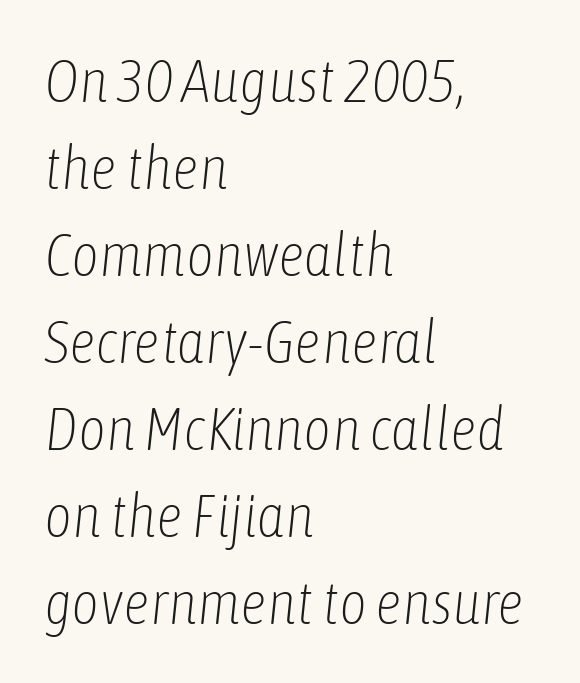
{"italic": "yes", "lean": "right", "slant_degrees": 6, "bold": "no", "weight": "light", "width": "condensed", "stroke_contrast": "low", "x_height": "medium", "monospaced": "no", "underline": "no", "align": "left", "line_spacing": "normal", "line_spacing_ratio": 1.45, "letter_spacing": "normal", "letter_spacing_em": 0.0, "glyph_px": 60}
